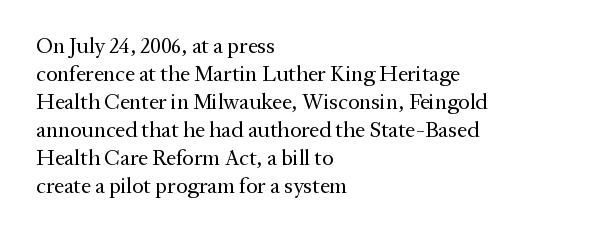
No extra ink here — the face is not bold. Students, observe: this is what conventionally led text looks like. Visually the block forms a straight wall on the left and a jagged coastline on the right. Clear beneath every line of the passage.
